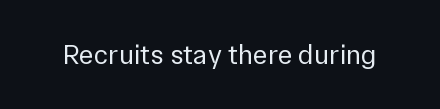
The specimen omits any rule beneath the text block's lines. Short note: letters normally spaced. Vertical strokes here are truly vertical. Note the varied advance widths — an 'i' is clearly narrower than an 'm'. The face used here is a sans, in the tradition of grotesques and geometrics.
